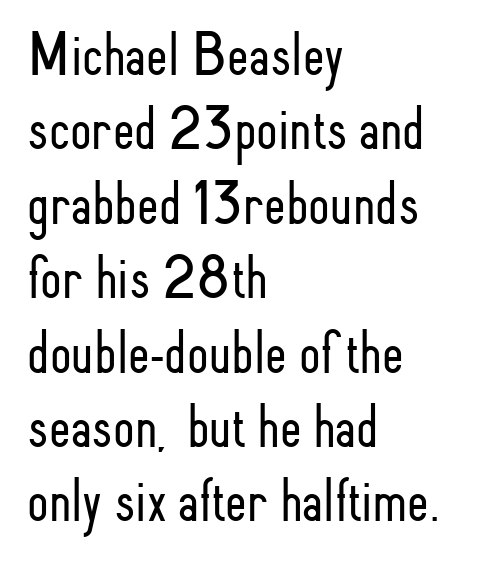
{"serif": "no", "italic": "no", "bold": "no", "weight": "light", "width": "condensed", "stroke_contrast": "low", "x_height": "small", "monospaced": "no", "underline": "no", "align": "left", "line_spacing_ratio": 1.2, "letter_spacing": "normal", "letter_spacing_em": 0.0, "glyph_px": 62}
